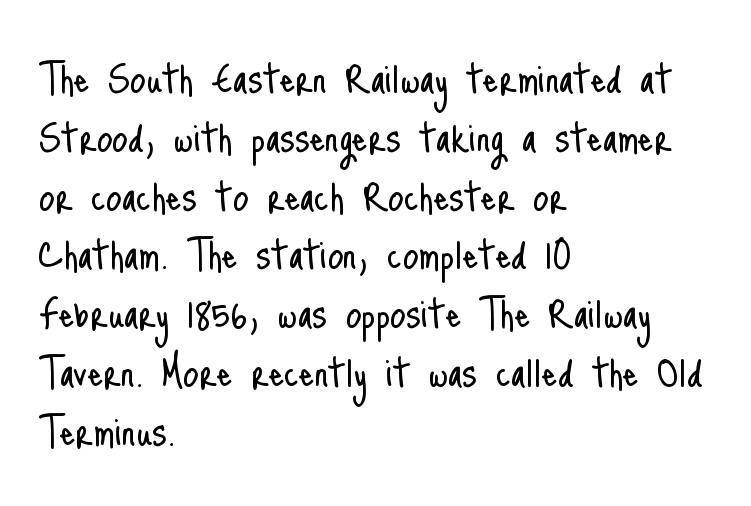
The type family on display is of the sans-serif kind. Alignment: flush left. Varying glyph widths throughout — classic text-font behaviour. No extra ink here — the face is not bold. Ordinary non-slanted type is in use. The space beneath each line is pristine and unruled.
